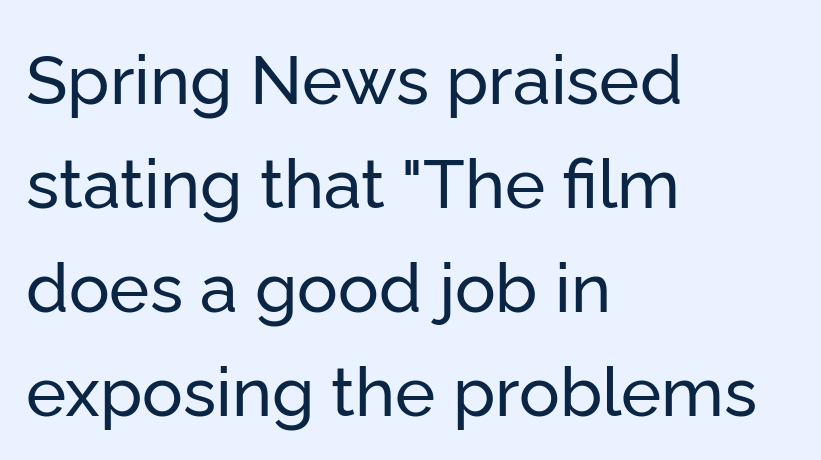
The image shows 68 px sans-serif type, upright; set left-aligned, normal line spacing (1.53x), normal letter spacing, not underlined; low stroke contrast and a medium x-height.
